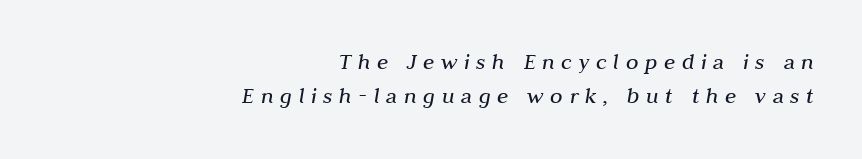
The image shows 23 px text type, italic (leaning right); set right-aligned, normal line spacing (1.49x), unusually wide letter spacing (+0.29 em), not underlined.
